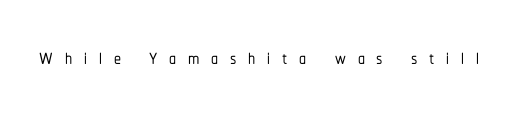
The image shows 28 px condensed sans-serif type, upright; set unusually wide letter spacing (+0.42 em), not underlined; low stroke contrast and a medium x-height.
